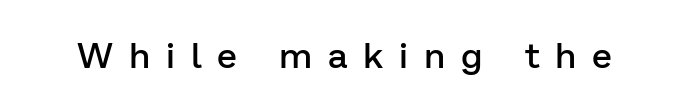
The font family rendered here belongs to the sans-serif group. The axis of the letterforms is exactly vertical. The sample has been set in demibold, a notch under bold. What stands out about the letter spacing? Its width — letters are far apart.
